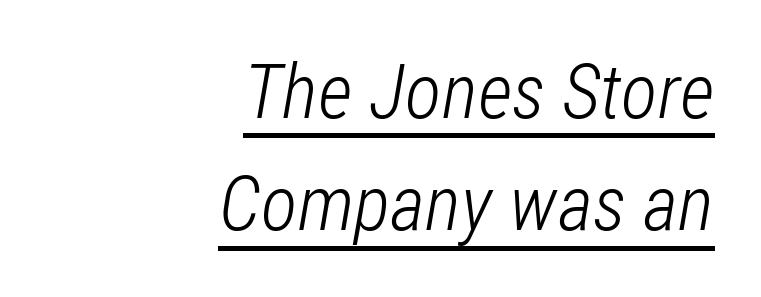
The passage is arranged like a letterhead date or caption credit — flush right. The sample's only ornament is a line tracing under the words. It's the slanting kind of type. Weight: regular or lighter.
